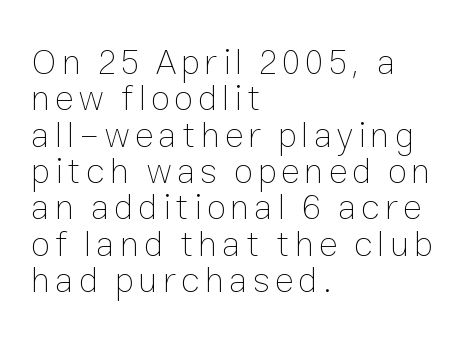
The setting favours the left margin, as ordinary paragraphs usually do. Successive baselines arrive quickly, one right under another. Proportional: the letters do not fall into vertical columns. Check under the words: just untouched page. The typesetting does not lean heavy: it is not bold.
